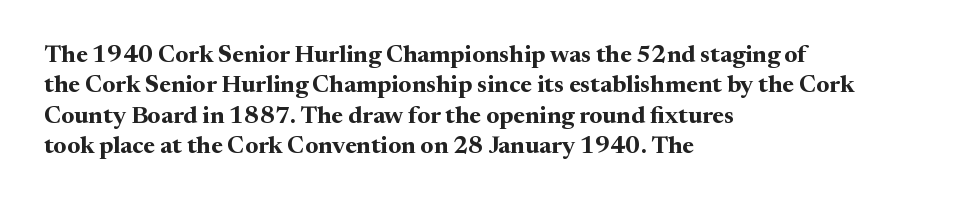
The image shows 24 px bold type, upright; set left-aligned, normal line spacing (1.27x), normal letter spacing, not underlined.
